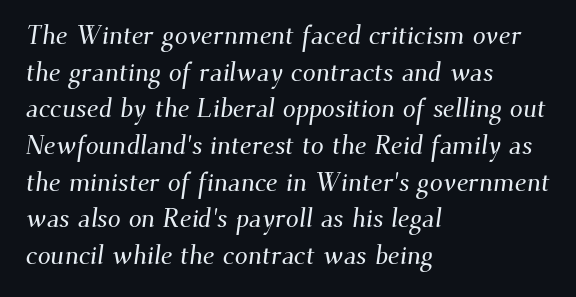
Q: Is the text underlined? A: No.
Q: How is the paragraph aligned? A: Left-aligned.
Q: Is the spacing between letters normal or unusually wide? A: Normal.
Q: Is the spacing between lines tight, normal or loose? A: Normal.
